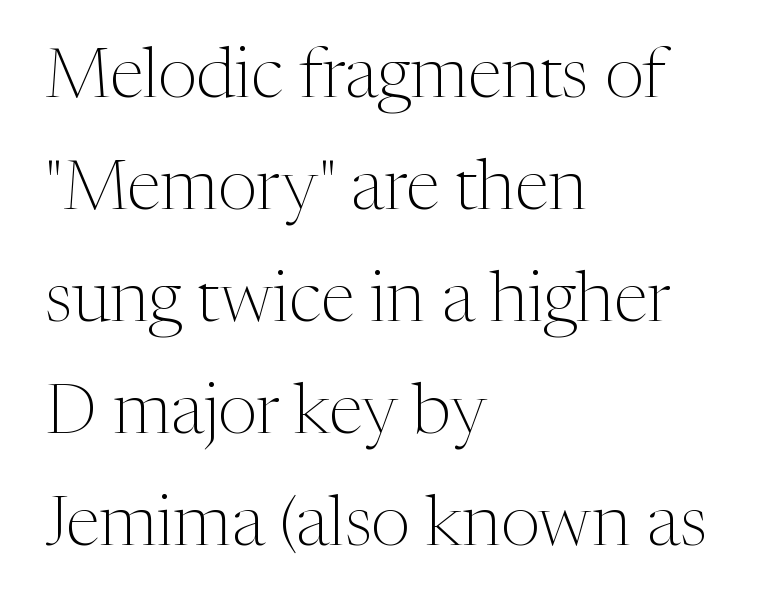
Small tapered or slab feet sit at the stroke ends, so this counts as serif. Stroke mass is kept to a normal reading level or below. Leading matches the norm, producing a regular column. Leftover space on each line is placed entirely after the last word. This is roman type, the default non-slanted kind.
